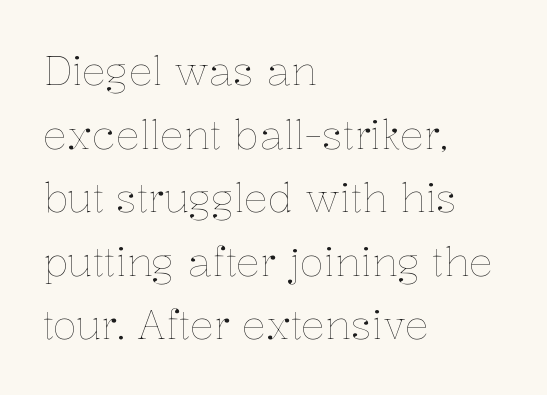
The typeface has the unassuming heft of standard copy or less. The rendering uses natural spacing where letterforms have individual widths. Evenly set lines give the paragraph a standard silhouette. Between one letter and the next there's only the usual sliver of space. All the whitespace from short lines collects on the right. Each row of text sits above clean, open space.
